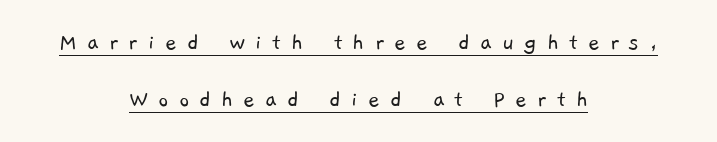
{"bold": "no", "underline": "yes", "align": "center", "line_spacing": "loose", "line_spacing_ratio": 2.28, "letter_spacing": "wide", "letter_spacing_em": 0.4, "glyph_px": 25}
